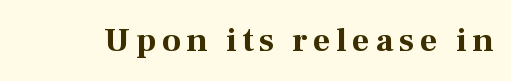
The image shows 34 px bold serif type, upright; set not underlined; medium stroke contrast and a medium x-height.
